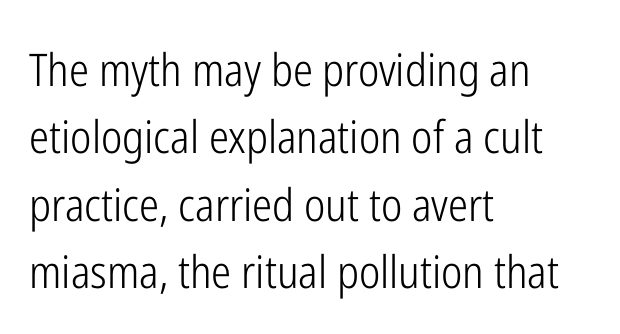
Q: Is the text bold? A: No.
Q: Is the text italic (slanted)? A: No, it is upright.
Q: Is the typeface a serif or a sans-serif typeface? A: Sans-serif.
Q: Is the text underlined? A: No.
Q: How is the paragraph aligned? A: Left-aligned.
Q: Is the spacing between letters normal or unusually wide? A: Normal.
Q: Is the spacing between lines tight, normal or loose? A: Normal.
Q: Width (condensed, normal, or wide)? A: Condensed.
Q: Stroke contrast? A: Low.
Q: x-height? A: Medium.
Q: Monospaced? A: No.
